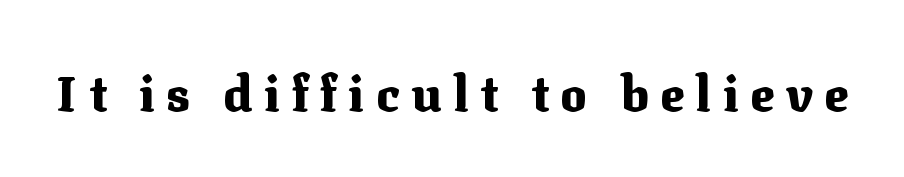
{"serif": "yes", "italic": "no", "bold": "yes", "weight": "heavy", "width": "normal", "stroke_contrast": "medium", "x_height": "medium", "monospaced": "no", "underline": "no", "letter_spacing": "wide", "letter_spacing_em": 0.24, "glyph_px": 49}
